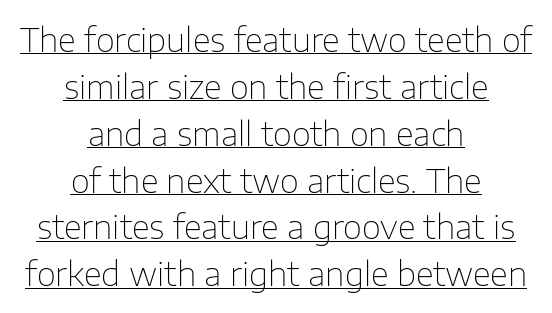
The image shows 33 px thin sans-serif type, upright; set centered, normal line spacing (1.42x), normal letter spacing, underlined; low stroke contrast and a medium x-height.
